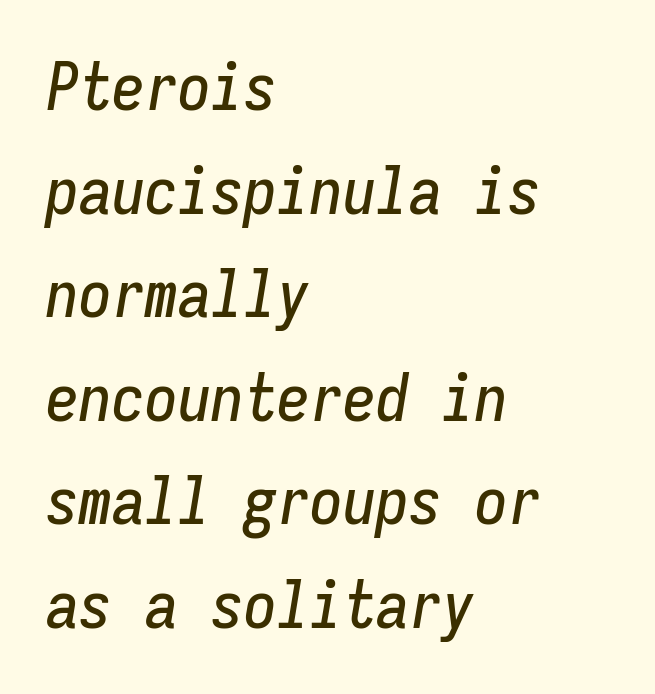
Q: Is the text italic (slanted)? A: Yes, it leans right by about 9 degrees.
Q: Is the text underlined? A: No.
Q: How is the paragraph aligned? A: Left-aligned.
Q: Is the spacing between letters normal or unusually wide? A: Normal.
Q: Is the spacing between lines tight, normal or loose? A: Normal.
Q: Width (condensed, normal, or wide)? A: Condensed.
Q: Stroke contrast? A: Low.
Q: x-height? A: Medium.
Q: Monospaced? A: Yes.
